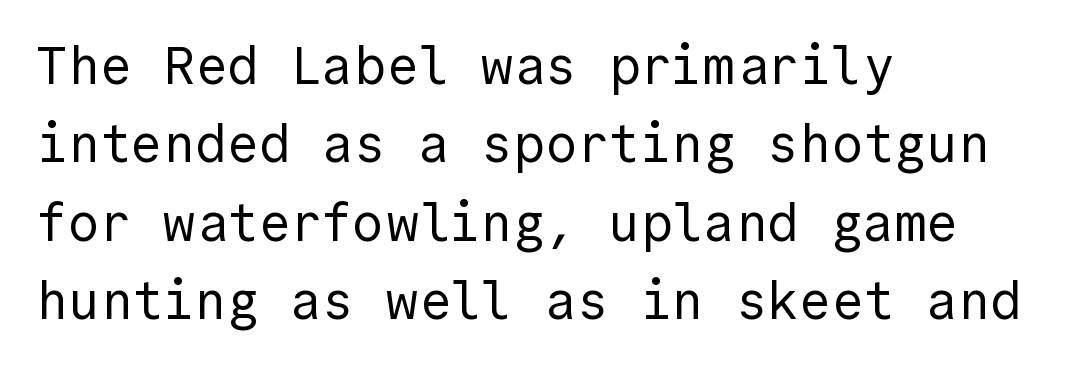
Q: Is the text bold? A: No.
Q: Is the text italic (slanted)? A: No, it is upright.
Q: Is the typeface a serif or a sans-serif typeface? A: Sans-serif.
Q: Is the text underlined? A: No.
Q: How is the paragraph aligned? A: Left-aligned.
Q: Is the spacing between letters normal or unusually wide? A: Normal.
Q: Is the spacing between lines tight, normal or loose? A: Normal.
Q: Width (condensed, normal, or wide)? A: Normal.
Q: x-height? A: Medium.
